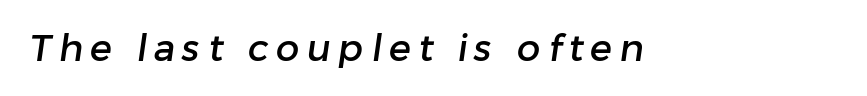
{"serif": "no", "width": "normal", "stroke_contrast": "low", "x_height": "medium", "monospaced": "no", "underline": "no", "letter_spacing": "wide", "letter_spacing_em": 0.2, "glyph_px": 37}
